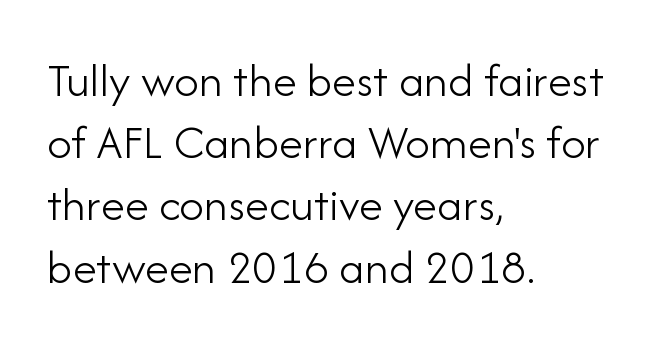
{"serif": "no", "italic": "no", "bold": "no", "weight": "light", "width": "normal", "stroke_contrast": "low", "x_height": "small", "monospaced": "no", "underline": "no", "align": "left", "line_spacing": "normal", "line_spacing_ratio": 1.27, "letter_spacing": "normal", "letter_spacing_em": 0.0, "glyph_px": 49}
